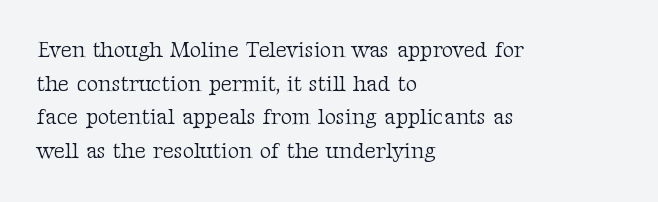
Q: Is the text bold? A: No.
Q: Is the text italic (slanted)? A: No, it is upright.
Q: Is the text underlined? A: No.
Q: How is the paragraph aligned? A: Left-aligned.
Q: Is the spacing between letters normal or unusually wide? A: Normal.
Q: Is the spacing between lines tight, normal or loose? A: Normal.
